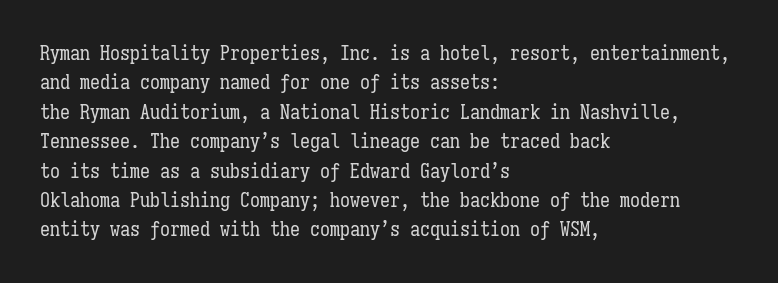
Look at the tracking — it's just the regular setting, nothing added. This sample keeps an unexceptional amount of space between lines. A typesetter would mark this as roman, not italic. Each row of text sits above clean, open space. Ink coverage per letter is moderate at most. This rendering uses left alignment, leaving the right contour irregular.
